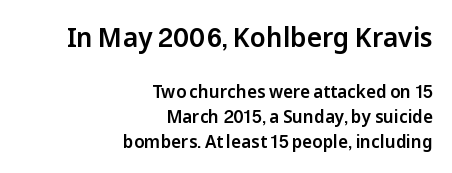
The image shows 26 px text type, upright; set right-aligned, normal line spacing (1.49x), normal letter spacing, not underlined; the first (top) block is 1.53x larger.
